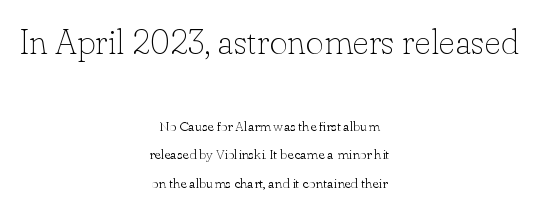
The image shows 35 px thin serif type, upright; set centered, loose line spacing (2.01x), normal letter spacing, not underlined; the first (top) block is 2.5x larger; low stroke contrast and a small x-height.
